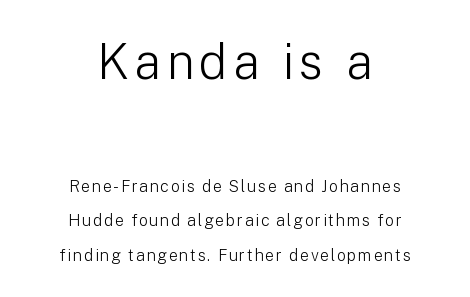
Larger block? The one above; the one below is distinctly smaller. Only glyphs here, with clear space below each row. Each line is balanced around a shared central axis. A quiet, ordinary-to-light weight characterises the typeface. Vertically, the passage feels expansive, rows floating well apart. Each letter keeps its own natural width here, so spacing adapts to shape.
